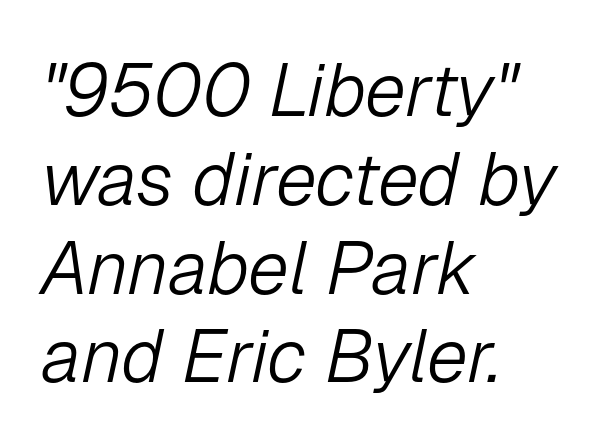
Does the copy run flush right? No — it runs flush left. Spacing verdict: proportional, widths tailored to each character. Heft: none added — not bold. The passage shown has conventional tracking throughout. Slanted lettering throughout.
